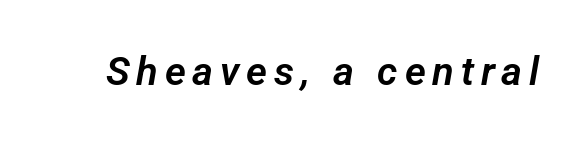
Q: Is the typeface a serif or a sans-serif typeface? A: Sans-serif.
Q: Is the text underlined? A: No.
Q: Width (condensed, normal, or wide)? A: Normal.
Q: Stroke contrast? A: Low.
Q: x-height? A: Medium.
Q: Monospaced? A: No.
